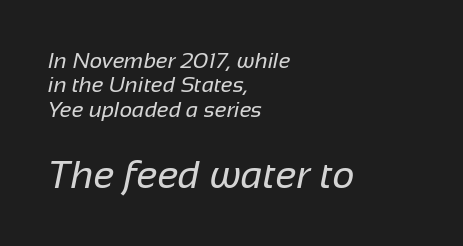
The image shows 39 px regular-weight sans-serif type; set left-aligned, tight line spacing (1.11x), normal letter spacing, not underlined; the second (bottom) block is 1.77x larger; low stroke contrast and a medium x-height.
